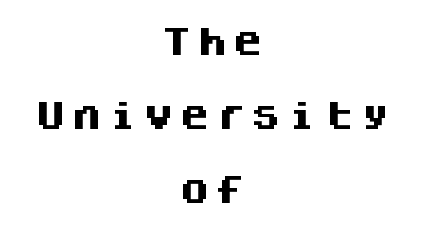
The image shows 31 px heavy sans-serif type, upright, monospaced; set centered, loose line spacing (2.38x), not underlined; medium stroke contrast and a large x-height.
